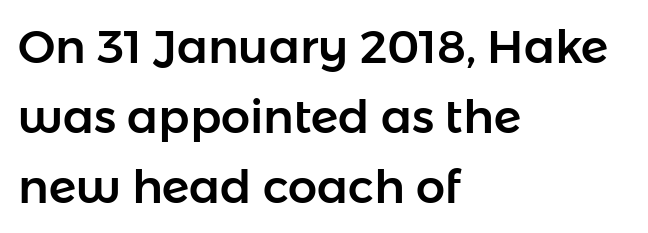
Students, observe: this is what conventionally led text looks like. Proportional: the letters do not fall into vertical columns. Plain, unruled lines of type. A classic flush-left, rag-right setting is used for this passage. The face used here is a sans, in the tradition of grotesques and geometrics.
